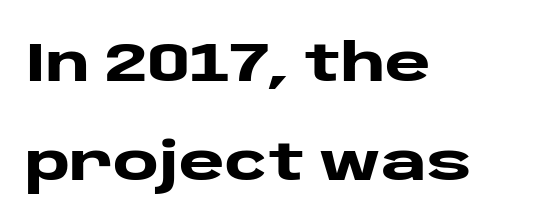
Q: Is the text bold? A: Yes.
Q: Is the text italic (slanted)? A: No, it is upright.
Q: Is the typeface a serif or a sans-serif typeface? A: Sans-serif.
Q: Is the text underlined? A: No.
Q: How is the paragraph aligned? A: Left-aligned.
Q: Is the spacing between letters normal or unusually wide? A: Normal.
Q: Width (condensed, normal, or wide)? A: Wide.
Q: Stroke contrast? A: Low.
Q: x-height? A: Large.
Q: Monospaced? A: No.
